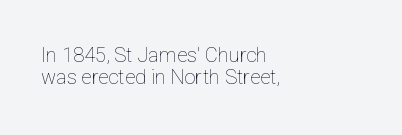
{"italic": "no", "bold": "no", "underline": "no", "align": "left", "line_spacing": "tight", "line_spacing_ratio": 1.11, "letter_spacing": "normal", "letter_spacing_em": 0.0, "glyph_px": 20}
